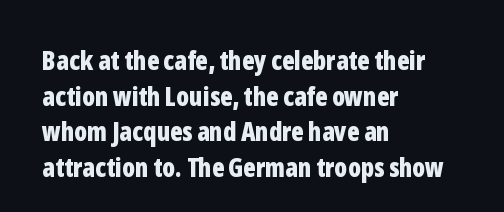
{"italic": "no", "bold": "yes", "underline": "no", "align": "left", "line_spacing": "normal", "line_spacing_ratio": 1.37, "letter_spacing": "normal", "letter_spacing_em": 0.0, "glyph_px": 26}
